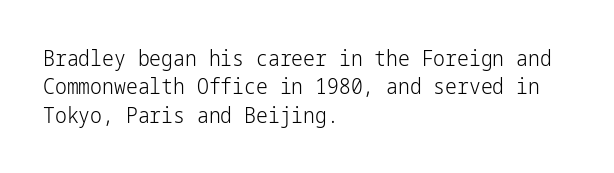
{"italic": "no", "bold": "no", "underline": "no", "align": "left", "line_spacing": "normal", "line_spacing_ratio": 1.35, "letter_spacing": "normal", "letter_spacing_em": 0.0, "glyph_px": 21}
